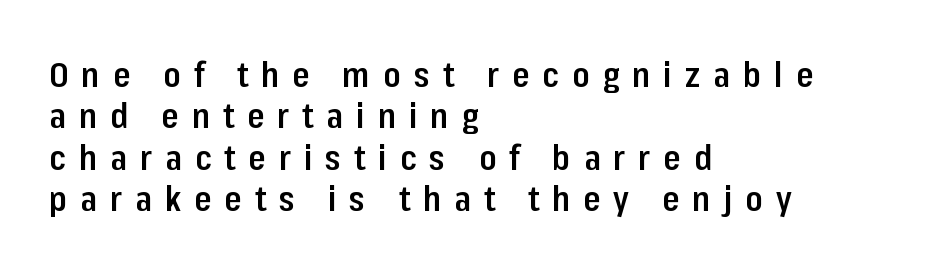
Unlike a traditional serif, this face leaves its strokes unadorned. The face used here is proportionally spaced, like ordinary book or web type. The strokes are fattened partway — semibold, not bold. Leftover space on each line is placed entirely after the last word. Notice how the stems are strictly vertical — no italics here. Any mark beneath the type? The region is blank.
